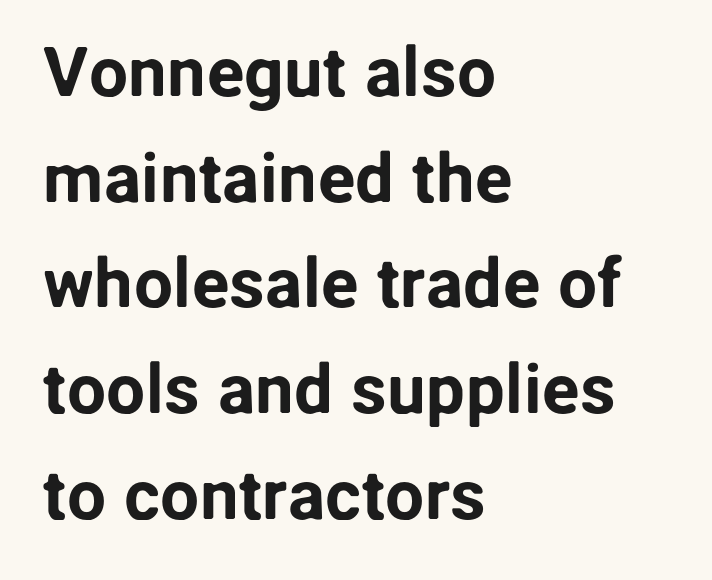
{"serif": "no", "italic": "no", "width": "normal", "stroke_contrast": "low", "x_height": "medium", "monospaced": "no", "underline": "no", "align": "left", "line_spacing": "normal", "line_spacing_ratio": 1.51, "letter_spacing": "normal", "letter_spacing_em": 0.0, "glyph_px": 70}
